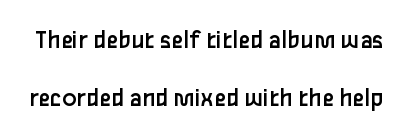
Q: Is the text bold? A: No.
Q: Is the text italic (slanted)? A: No, it is upright.
Q: Is the text underlined? A: No.
Q: Is the spacing between letters normal or unusually wide? A: Normal.
Q: Is the spacing between lines tight, normal or loose? A: Loose.
